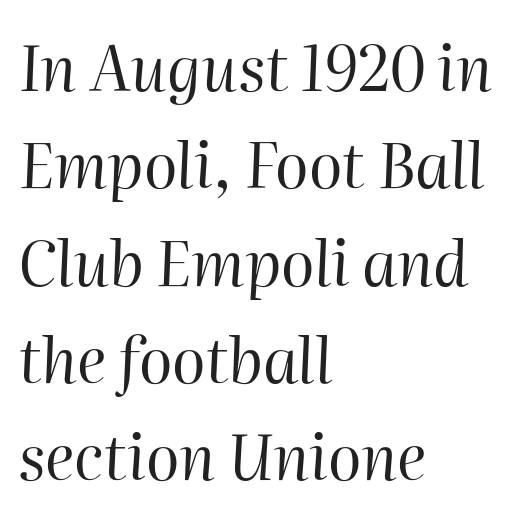
{"italic": "yes", "lean": "right", "slant_degrees": 2, "bold": "no", "weight": "regular", "width": "normal", "stroke_contrast": "high", "x_height": "medium", "monospaced": "no", "underline": "no", "align": "left", "line_spacing": "normal", "line_spacing_ratio": 1.57, "letter_spacing": "normal", "letter_spacing_em": 0.0, "glyph_px": 62}
